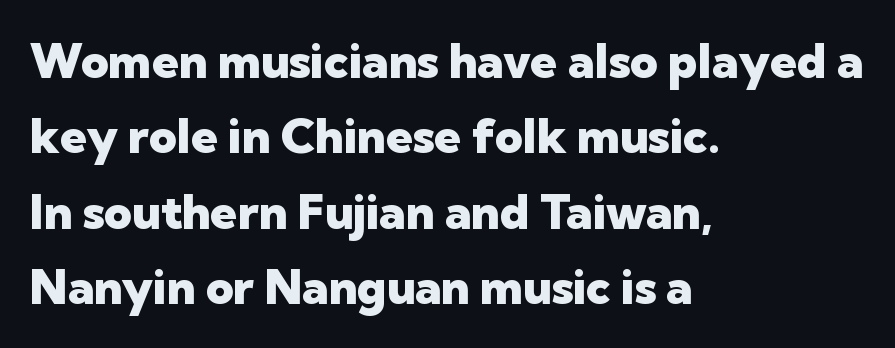
The image shows 48 px heavy sans-serif type, upright; set left-aligned, normal line spacing (1.57x), normal letter spacing, not underlined; low stroke contrast and a medium x-height.
